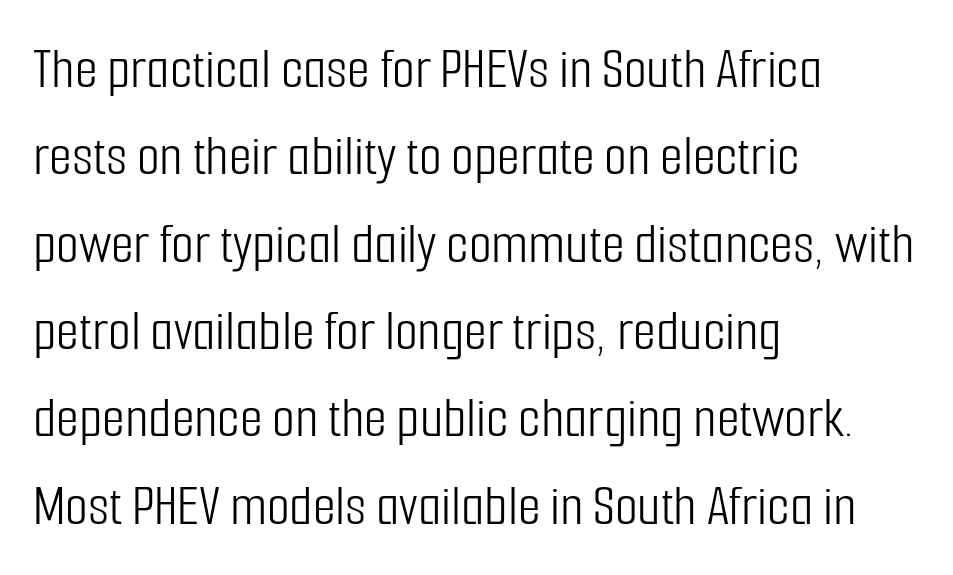
How are the letters spaced? Ordinarily, with no added tracking. Vertical spacing — default. A typesetter would call this proportional, since set widths differ per character. Leftover space on each line is placed entirely after the last word. The type sits square on the baseline with zero lean. The passage shown is not underscored anywhere.
